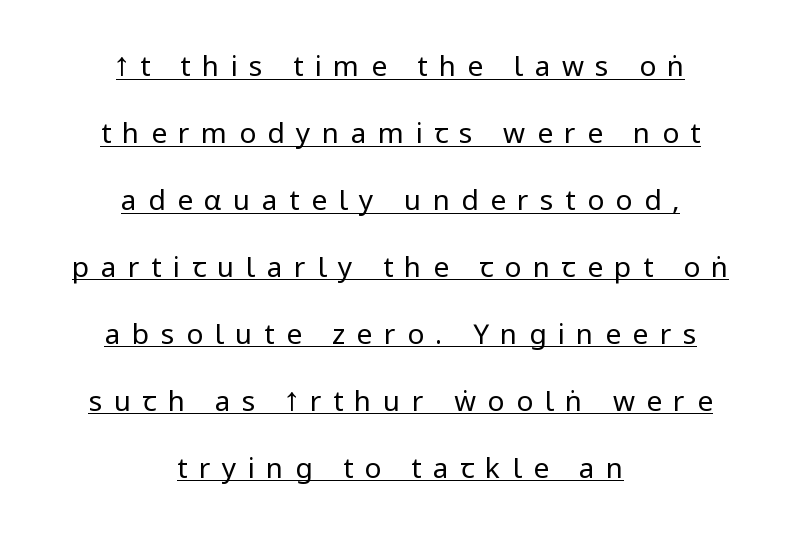
Reading down the column, the eye jumps a long way to each next line. Proportional: the letters do not fall into vertical columns. The rendered words wear a rule along their underside. A roman cut, with each character standing at attention. Alignment: centered. Words appear elongated and porous because spacing is wide.
